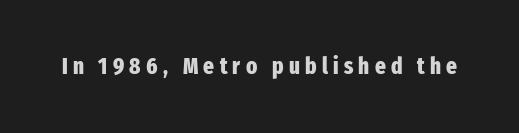
Q: Is the text bold? A: Yes.
Q: Is the text italic (slanted)? A: No, it is upright.
Q: Is the text underlined? A: No.
Q: Is the spacing between letters normal or unusually wide? A: Unusually wide.
